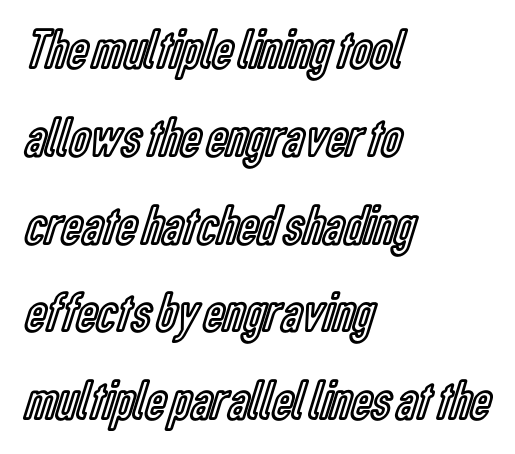
The image shows 57 px condensed type; set left-aligned, normal line spacing (1.54x), normal letter spacing, not underlined; a medium x-height.
